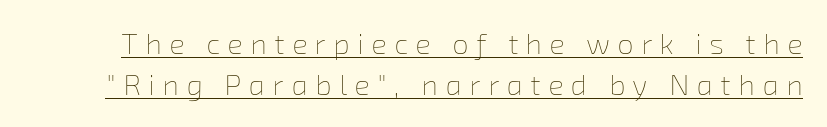
{"bold": "no", "weight": "thin", "width": "normal", "stroke_contrast": "low", "x_height": "medium", "monospaced": "no", "underline": "yes", "line_spacing": "normal", "line_spacing_ratio": 1.41, "letter_spacing": "wide", "letter_spacing_em": 0.26, "glyph_px": 29}
